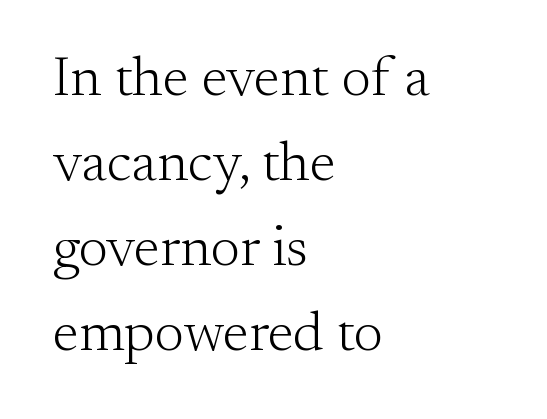
{"serif": "yes", "italic": "no", "bold": "no", "weight": "light", "width": "normal", "stroke_contrast": "medium", "x_height": "small", "monospaced": "no", "underline": "no", "align": "left", "line_spacing": "normal", "line_spacing_ratio": 1.52, "letter_spacing": "normal", "letter_spacing_em": 0.0, "glyph_px": 56}
